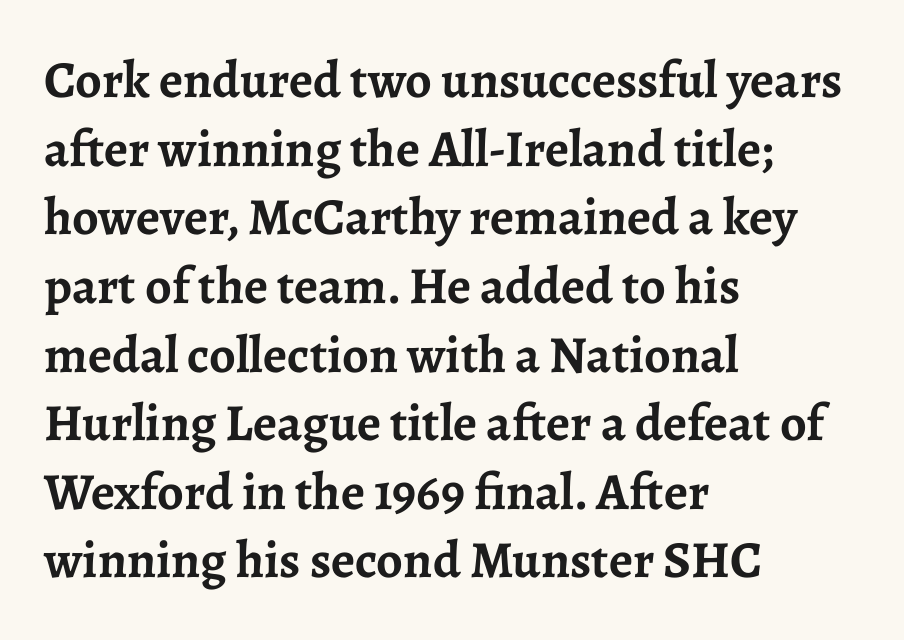
Check under the words: just untouched page. Compared with typical paragraphs, the rows here are spaced about the same. Its strokes are broad and dark, the hallmark of bold type. The letters carry serifs — small finishing strokes at the ends of their stems.
